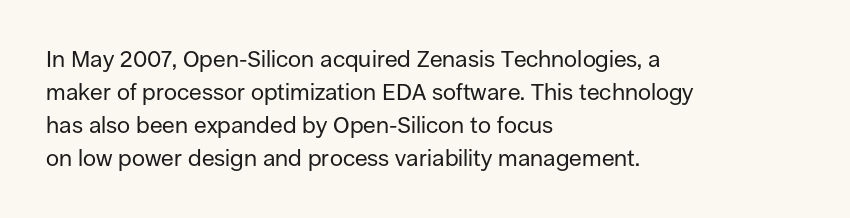
Q: Is the text bold? A: No.
Q: Is the text italic (slanted)? A: No, it is upright.
Q: Is the text underlined? A: No.
Q: How is the paragraph aligned? A: Left-aligned.
Q: Is the spacing between letters normal or unusually wide? A: Normal.
Q: Is the spacing between lines tight, normal or loose? A: Normal.
